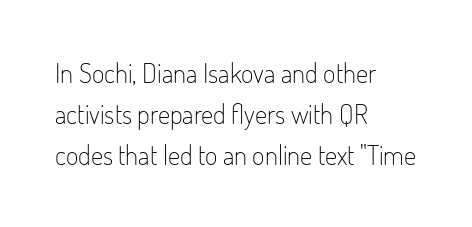
{"italic": "no", "bold": "no", "underline": "no", "align": "left", "line_spacing": "normal", "line_spacing_ratio": 1.51, "letter_spacing": "normal", "letter_spacing_em": 0.0, "glyph_px": 27}
